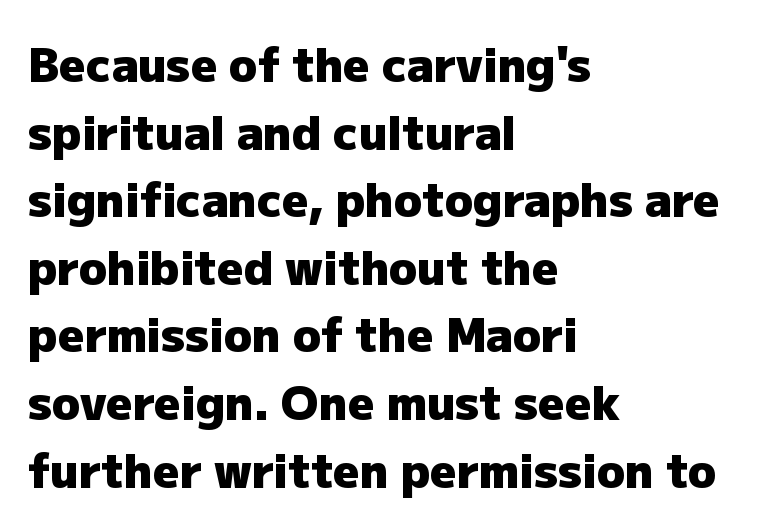
{"serif": "no", "italic": "no", "bold": "yes", "weight": "heavy", "width": "normal", "stroke_contrast": "low", "x_height": "medium", "monospaced": "no", "underline": "no", "align": "left", "line_spacing": "normal", "line_spacing_ratio": 1.47, "letter_spacing": "normal", "letter_spacing_em": 0.0, "glyph_px": 46}
